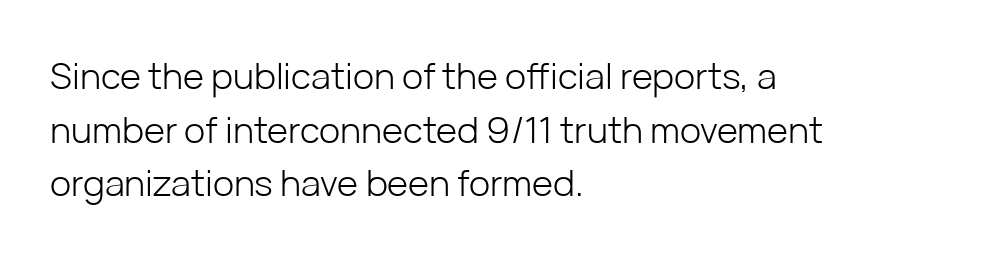
The image shows 36 px light sans-serif type, upright; set left-aligned, normal line spacing (1.49x), normal letter spacing, not underlined; low stroke contrast and a medium x-height.
